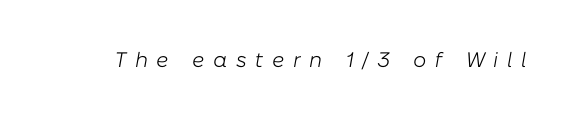
Q: Is the text bold? A: No.
Q: Is the text italic (slanted)? A: Yes, it leans right by about 10 degrees.
Q: Is the text underlined? A: No.
Q: Is the spacing between letters normal or unusually wide? A: Unusually wide.
